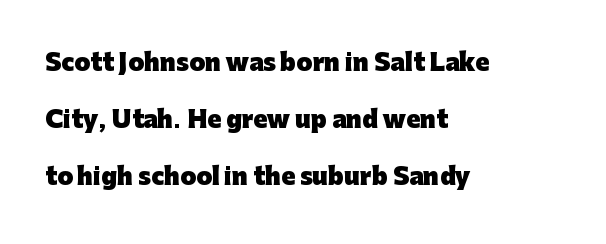
The ragged edge is on the right, which tells us the setting is flush left. Italic? Not at all — the glyphs are vertical. The space beneath each line is pristine and unruled. Leading is clearly above the norm, producing a sparse column.
